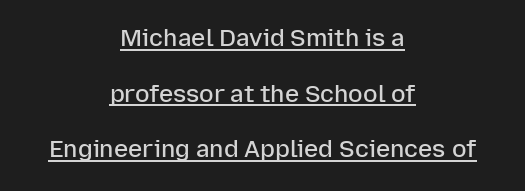
Q: Is the text bold? A: Semi-bold.
Q: Is the text italic (slanted)? A: No, it is upright.
Q: Is the text underlined? A: Yes.
Q: How is the paragraph aligned? A: Centered.
Q: Is the spacing between letters normal or unusually wide? A: Normal.
Q: Is the spacing between lines tight, normal or loose? A: Loose.
